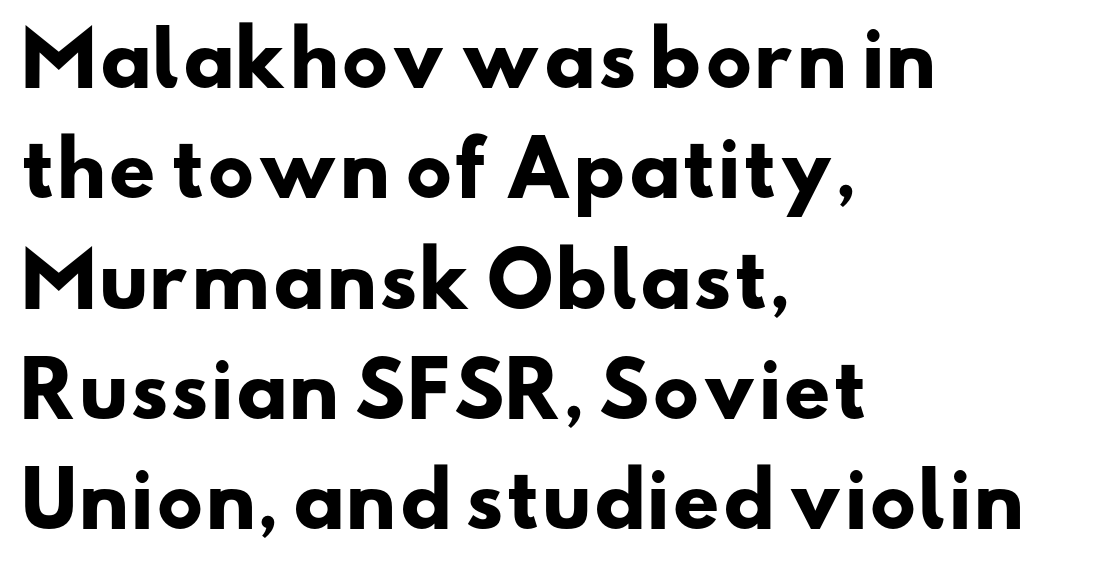
The image shows 74 px heavy, wide sans-serif type; set left-aligned, normal line spacing (1.49x), normal letter spacing, not underlined; low stroke contrast and a small x-height.
